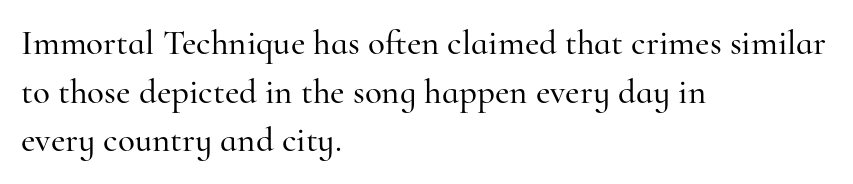
Q: Is the text italic (slanted)? A: No, it is upright.
Q: Is the typeface a serif or a sans-serif typeface? A: Serif.
Q: Is the text underlined? A: No.
Q: How is the paragraph aligned? A: Left-aligned.
Q: Is the spacing between letters normal or unusually wide? A: Normal.
Q: Is the spacing between lines tight, normal or loose? A: Normal.
Q: Width (condensed, normal, or wide)? A: Normal.
Q: Stroke contrast? A: High.
Q: x-height? A: Small.
Q: Monospaced? A: No.
